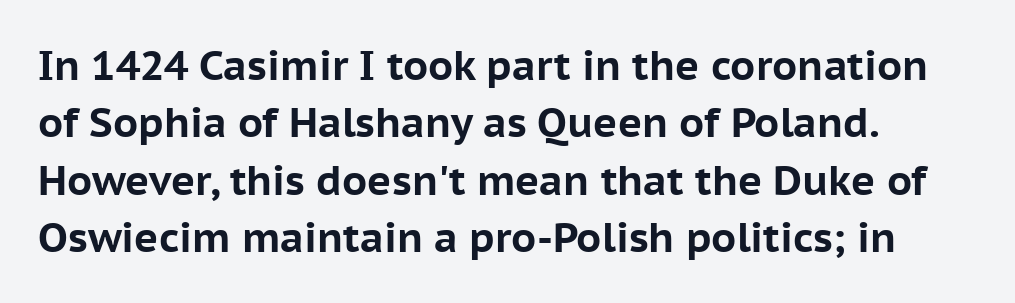
The image shows 41 px bold sans-serif type, upright; set left-aligned, normal line spacing (1.4x), normal letter spacing, not underlined; low stroke contrast and a medium x-height.
